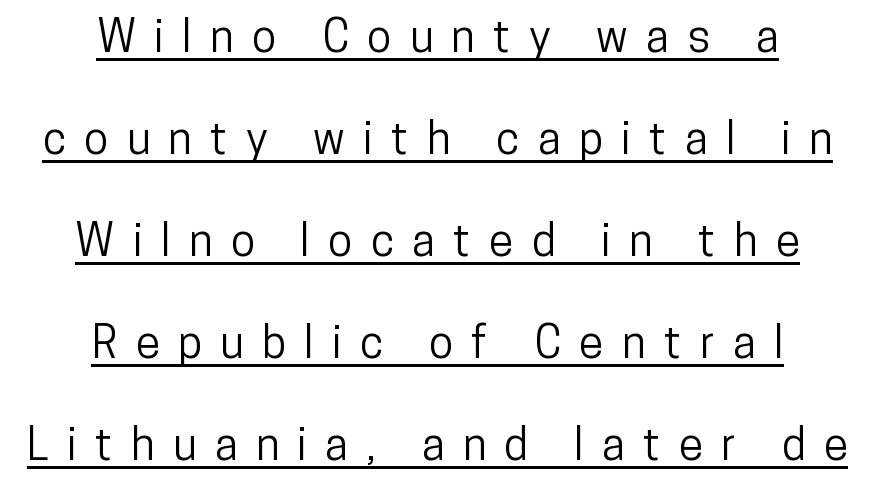
{"serif": "no", "italic": "no", "width": "condensed", "stroke_contrast": "low", "x_height": "medium", "monospaced": "no", "underline": "yes", "align": "center", "line_spacing": "loose", "line_spacing_ratio": 2.32, "letter_spacing": "wide", "letter_spacing_em": 0.42, "glyph_px": 44}
